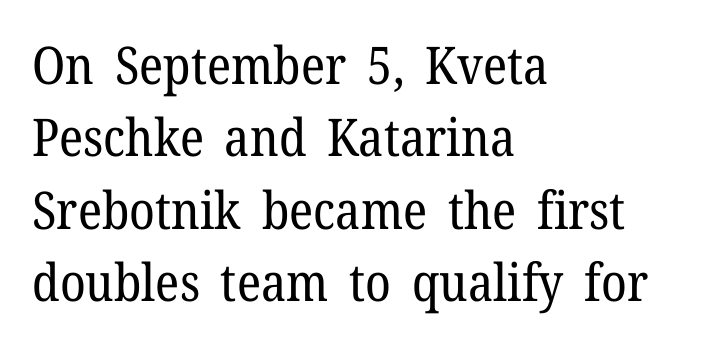
What stands out about the letter spacing? Nothing — it is the standard amount. Underline: absent. A typesetter would call this proportional, since set widths differ per character. The letters look calm and open, with moderate or lighter stems.
